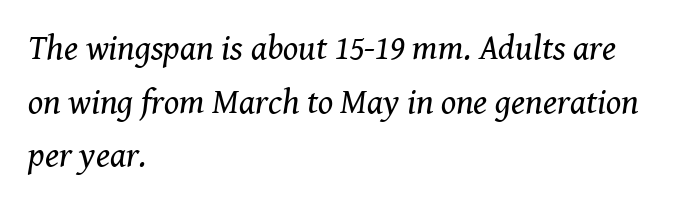
{"serif": "yes", "italic": "yes", "lean": "right", "slant_degrees": 8, "bold": "no", "weight": "regular", "width": "normal", "stroke_contrast": "medium", "x_height": "medium", "monospaced": "no", "underline": "no", "align": "left", "line_spacing": "normal", "line_spacing_ratio": 1.53, "letter_spacing": "normal", "letter_spacing_em": 0.0, "glyph_px": 35}
